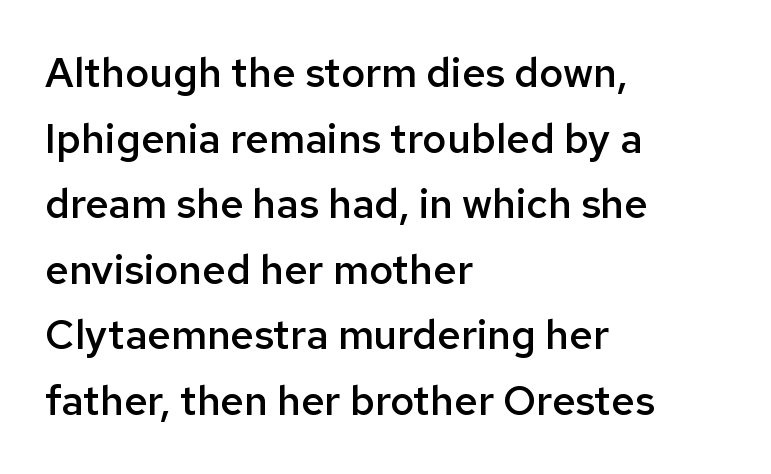
Q: Is the text bold? A: Semi-bold.
Q: Is the text italic (slanted)? A: No, it is upright.
Q: Is the typeface a serif or a sans-serif typeface? A: Sans-serif.
Q: Is the text underlined? A: No.
Q: How is the paragraph aligned? A: Left-aligned.
Q: Is the spacing between letters normal or unusually wide? A: Normal.
Q: Is the spacing between lines tight, normal or loose? A: Normal.
Q: Width (condensed, normal, or wide)? A: Normal.
Q: Stroke contrast? A: Low.
Q: x-height? A: Medium.
Q: Monospaced? A: No.
